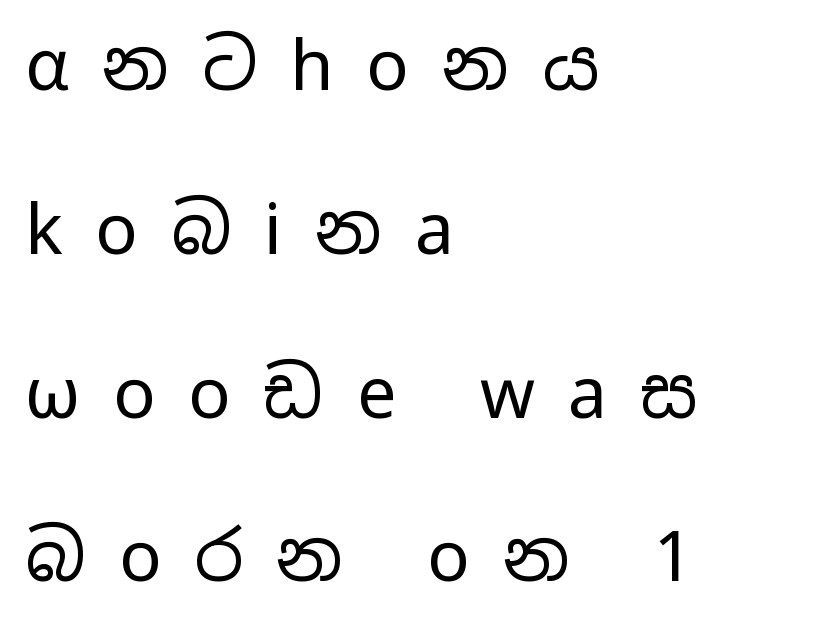
The image shows 70 px regular-weight, wide sans-serif type, upright; set left-aligned, loose line spacing (2.34x), unusually wide letter spacing (+0.47 em), not underlined; low stroke contrast and a medium x-height.
